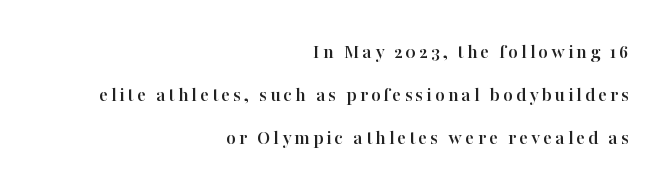
The image shows 21 px text type, upright; set right-aligned, loose line spacing (2.05x), not underlined.
